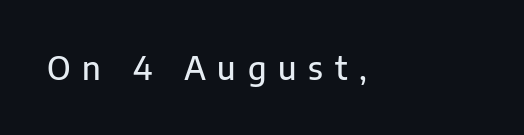
{"serif": "no", "italic": "no", "width": "normal", "stroke_contrast": "low", "x_height": "medium", "monospaced": "no", "underline": "no", "align": "left", "letter_spacing": "wide", "letter_spacing_em": 0.37, "glyph_px": 32}
